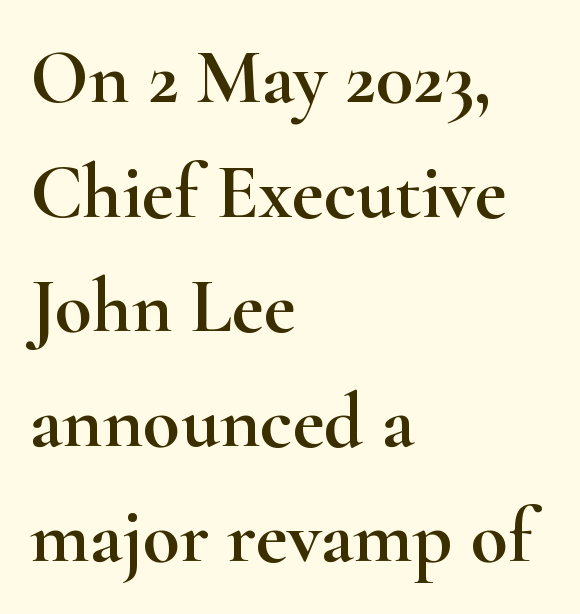
{"serif": "yes", "italic": "no", "width": "wide", "stroke_contrast": "high", "x_height": "small", "monospaced": "no", "underline": "no", "align": "left", "line_spacing": "normal", "line_spacing_ratio": 1.49, "letter_spacing": "normal", "letter_spacing_em": 0.0, "glyph_px": 77}
